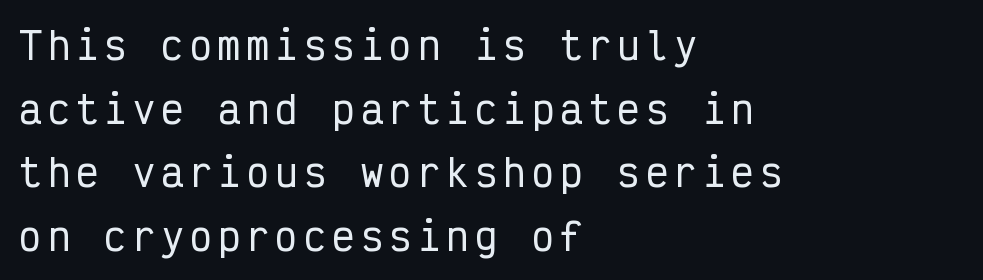
The image shows 37 px condensed sans-serif type, upright, monospaced; set left-aligned, line spacing 1.72x, not underlined; low stroke contrast and a medium x-height.
